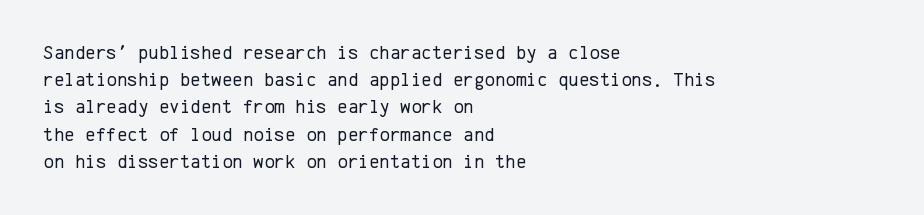
Q: Is the text bold? A: No.
Q: Is the text italic (slanted)? A: No, it is upright.
Q: Is the text underlined? A: No.
Q: How is the paragraph aligned? A: Left-aligned.
Q: Is the spacing between letters normal or unusually wide? A: Normal.
Q: Is the spacing between lines tight, normal or loose? A: Normal.
